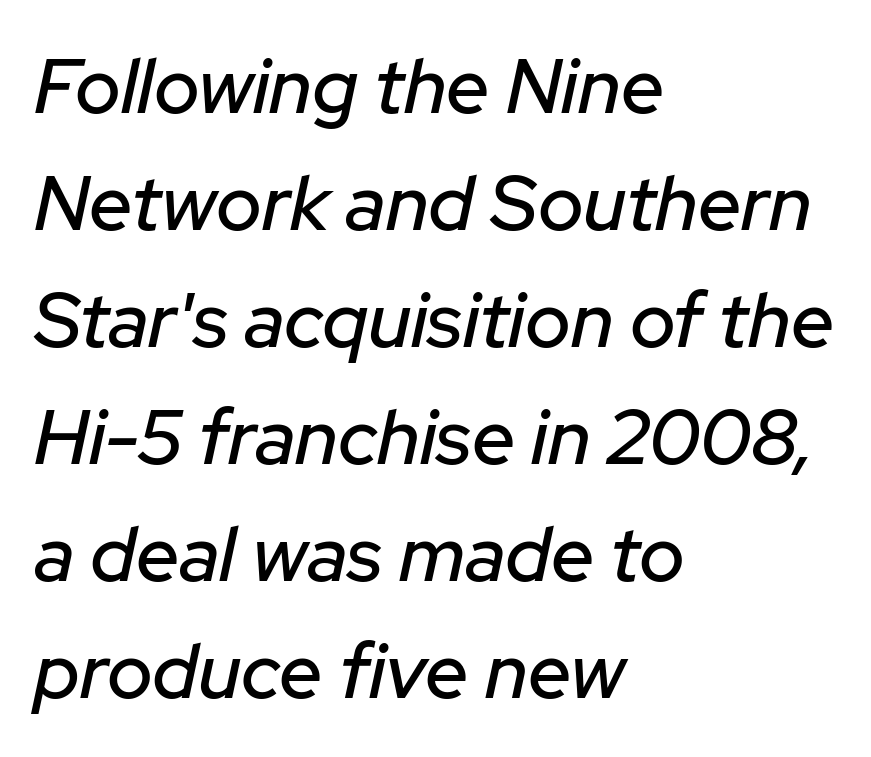
Q: Is the text italic (slanted)? A: Yes, it leans right by about 12 degrees.
Q: Is the text underlined? A: No.
Q: How is the paragraph aligned? A: Left-aligned.
Q: Is the spacing between letters normal or unusually wide? A: Normal.
Q: Is the spacing between lines tight, normal or loose? A: Normal.
Q: Width (condensed, normal, or wide)? A: Normal.
Q: Stroke contrast? A: Low.
Q: x-height? A: Medium.
Q: Monospaced? A: No.
